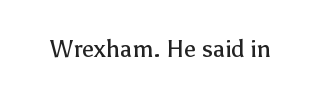
{"italic": "no", "bold": "no", "underline": "no", "letter_spacing": "normal", "letter_spacing_em": 0.0, "glyph_px": 24}
